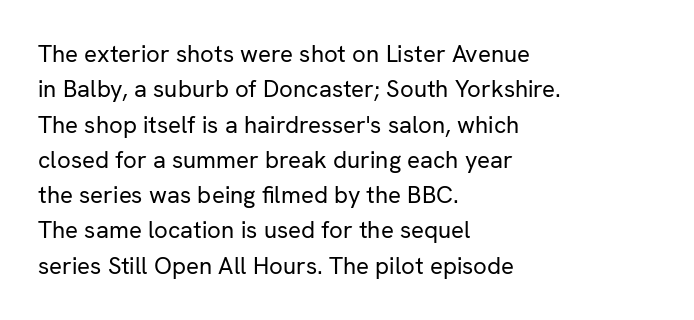
Q: Is the text bold? A: No.
Q: Is the text italic (slanted)? A: No, it is upright.
Q: Is the text underlined? A: No.
Q: How is the paragraph aligned? A: Left-aligned.
Q: Is the spacing between letters normal or unusually wide? A: Normal.
Q: Is the spacing between lines tight, normal or loose? A: Normal.
